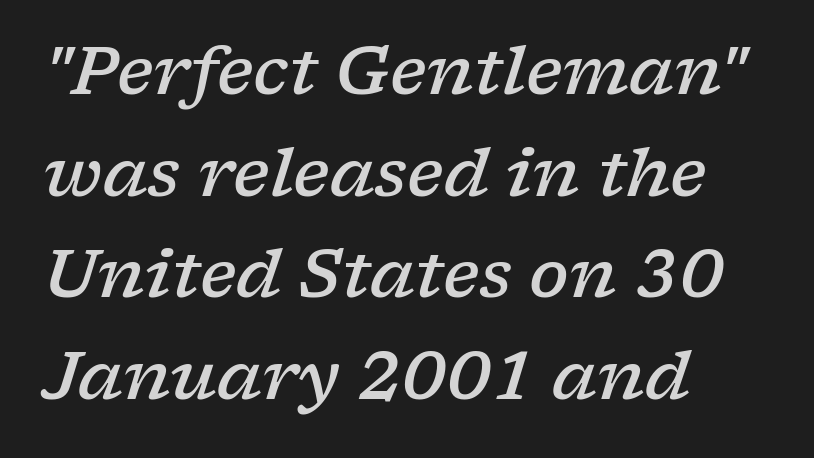
Q: Is the text bold? A: Semi-bold.
Q: Is the text italic (slanted)? A: Yes, it leans right by about 17 degrees.
Q: Is the typeface a serif or a sans-serif typeface? A: Serif.
Q: Is the text underlined? A: No.
Q: How is the paragraph aligned? A: Left-aligned.
Q: Is the spacing between letters normal or unusually wide? A: Normal.
Q: Is the spacing between lines tight, normal or loose? A: Normal.
Q: Width (condensed, normal, or wide)? A: Wide.
Q: Stroke contrast? A: Low.
Q: x-height? A: Medium.
Q: Monospaced? A: No.
